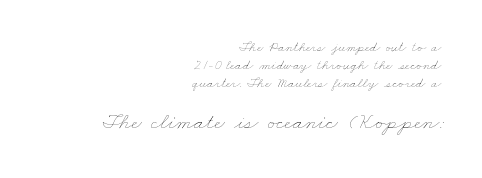
Line spacing here is normal. The rendering keeps characters at their native spacing. Only glyphs here, with clear space below each row. Scale increases going downward across the two blocks. The typesetter chose a ragged-left arrangement here.
